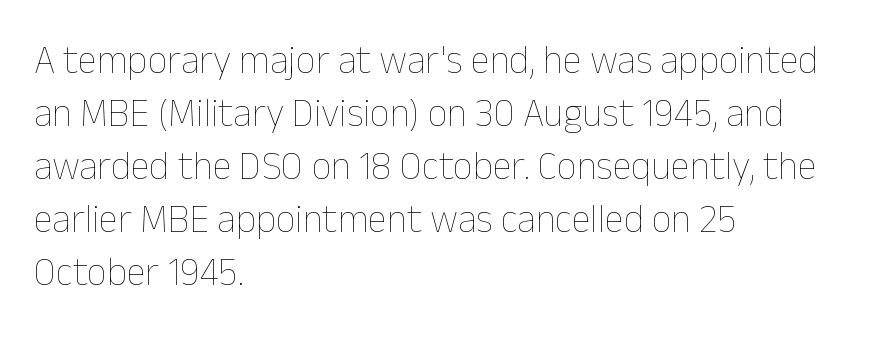
The image shows 39 px thin type, upright; set left-aligned, normal line spacing (1.36x), normal letter spacing, not underlined; low stroke contrast and a medium x-height.
